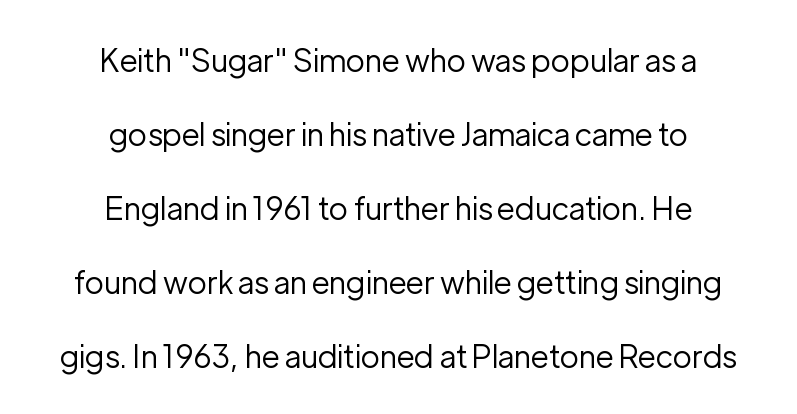
Q: Is the text bold? A: No.
Q: Is the text italic (slanted)? A: No, it is upright.
Q: Is the typeface a serif or a sans-serif typeface? A: Sans-serif.
Q: Is the text underlined? A: No.
Q: How is the paragraph aligned? A: Centered.
Q: Is the spacing between letters normal or unusually wide? A: Normal.
Q: Is the spacing between lines tight, normal or loose? A: Loose.
Q: Width (condensed, normal, or wide)? A: Normal.
Q: Stroke contrast? A: Low.
Q: x-height? A: Medium.
Q: Monospaced? A: No.
